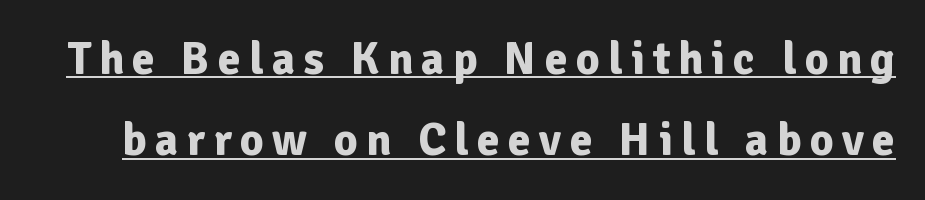
This rendering features underlined lettering. No italicization has been applied; the sample stays upright. The passage shown is typeset with a sans-serif family. The rendering uses natural spacing where letterforms have individual widths. Strong, thick strokes mark this as bold type.
